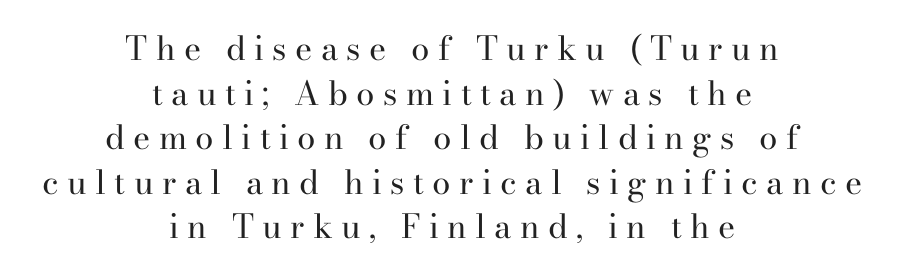
The image shows 33 px regular-weight serif type, upright; set centered, normal line spacing (1.35x), unusually wide letter spacing (+0.25 em), not underlined; high stroke contrast and a small x-height.
